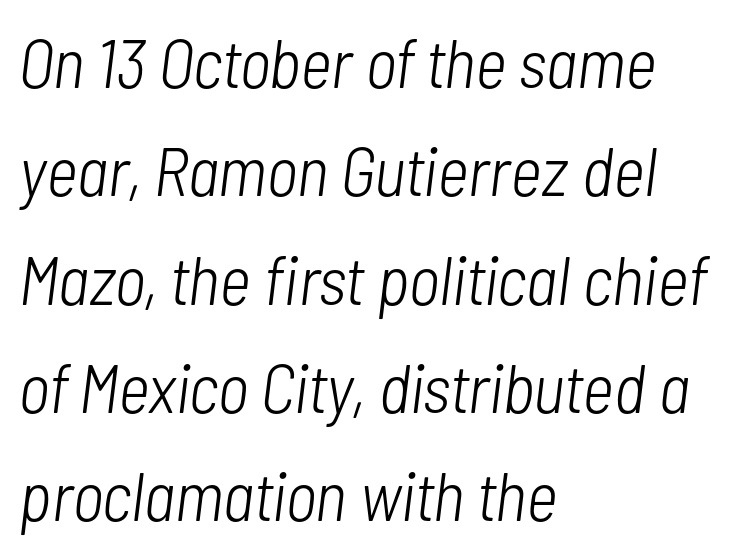
Nothing heavy about these letters — not bold at all. The strip under each line holds only bare page. The typography opts for an oblique posture over an upright one. Visually the block forms a straight wall on the left and a jagged coastline on the right. Compared with typical body copy, the letter spacing here is the same.
